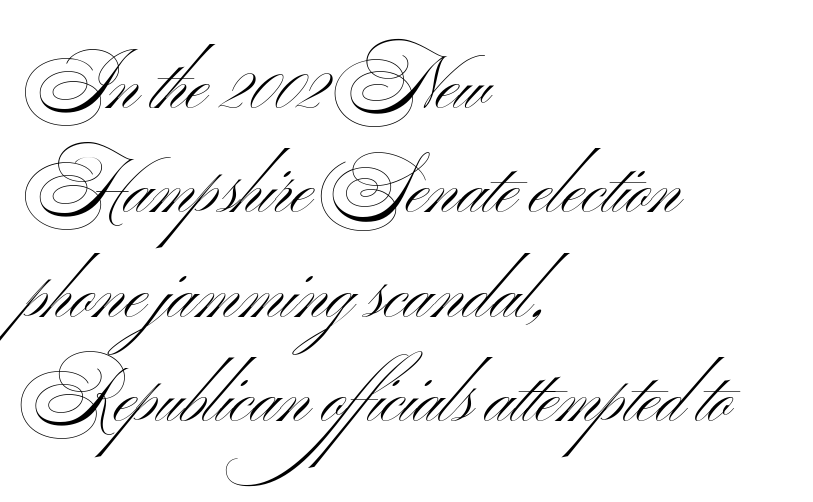
Q: Is the text bold? A: No.
Q: Is the text italic (slanted)? A: Yes.
Q: Is the typeface a serif or a sans-serif typeface? A: Sans-serif.
Q: Is the text underlined? A: No.
Q: How is the paragraph aligned? A: Left-aligned.
Q: Is the spacing between letters normal or unusually wide? A: Normal.
Q: Is the spacing between lines tight, normal or loose? A: Normal.
Q: Width (condensed, normal, or wide)? A: Wide.
Q: Stroke contrast? A: Medium.
Q: x-height? A: Small.
Q: Monospaced? A: No.
